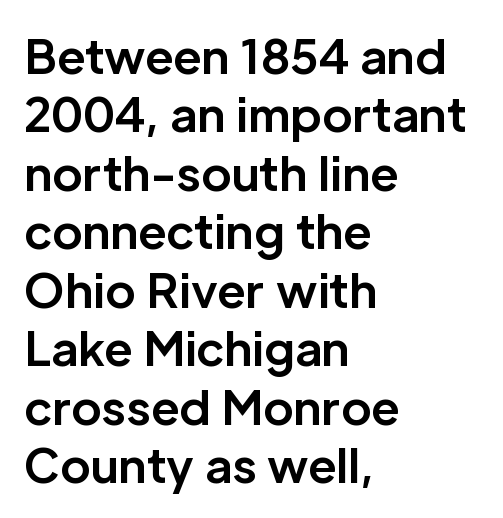
{"serif": "no", "italic": "no", "bold": "yes", "weight": "bold", "width": "normal", "stroke_contrast": "low", "x_height": "medium", "monospaced": "no", "underline": "no", "align": "left", "line_spacing": "normal", "line_spacing_ratio": 1.27, "letter_spacing": "normal", "letter_spacing_em": 0.0, "glyph_px": 46}
